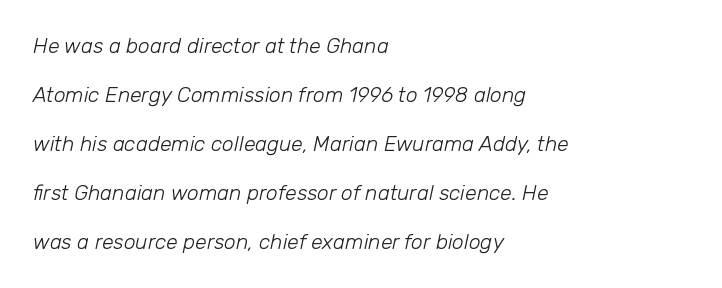
Q: Is the text bold? A: No.
Q: Is the text italic (slanted)? A: Yes, it leans right by about 12 degrees.
Q: Is the text underlined? A: No.
Q: How is the paragraph aligned? A: Left-aligned.
Q: Is the spacing between letters normal or unusually wide? A: Normal.
Q: Is the spacing between lines tight, normal or loose? A: Loose.
